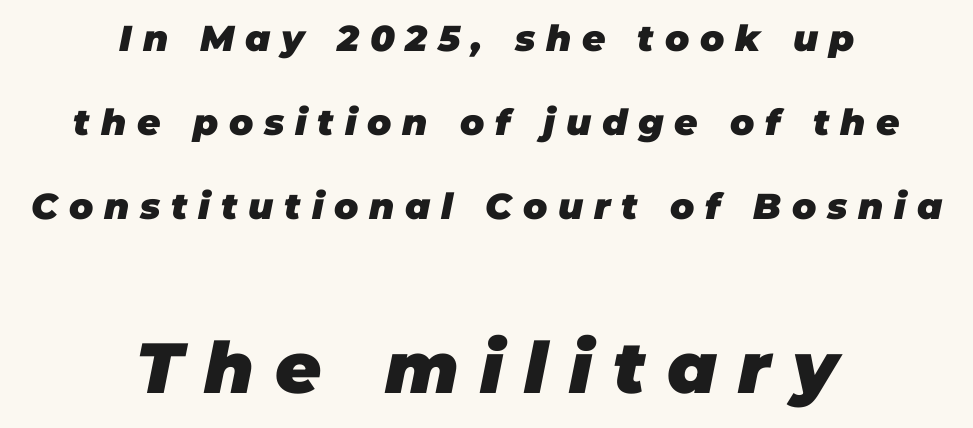
Q: Is the text bold? A: Yes.
Q: Is the text italic (slanted)? A: Yes, it leans right by about 11 degrees.
Q: Is the text underlined? A: No.
Q: How is the paragraph aligned? A: Centered.
Q: Is the spacing between letters normal or unusually wide? A: Unusually wide.
Q: Is the spacing between lines tight, normal or loose? A: Loose.
Q: Which block of text is set in a larger size, the first (top) or the second (bottom)? A: The second (bottom) one.
Q: Width (condensed, normal, or wide)? A: Normal.
Q: Stroke contrast? A: Low.
Q: x-height? A: Large.
Q: Monospaced? A: No.
